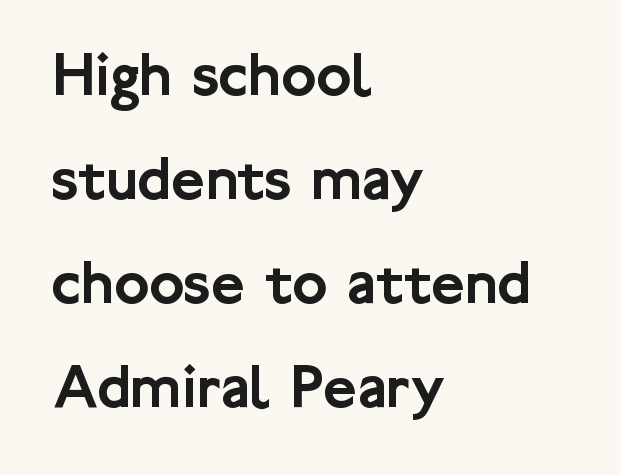
Q: Is the text italic (slanted)? A: No, it is upright.
Q: Is the typeface a serif or a sans-serif typeface? A: Sans-serif.
Q: Is the text underlined? A: No.
Q: How is the paragraph aligned? A: Left-aligned.
Q: Is the spacing between letters normal or unusually wide? A: Normal.
Q: Is the spacing between lines tight, normal or loose? A: Normal.
Q: Width (condensed, normal, or wide)? A: Normal.
Q: Stroke contrast? A: Low.
Q: x-height? A: Medium.
Q: Monospaced? A: No.
